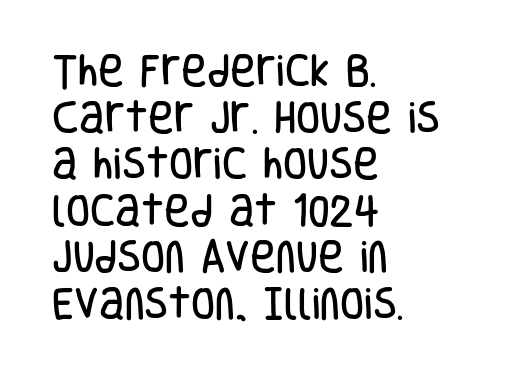
The image shows 35 px condensed sans-serif type, upright; set left-aligned, normal line spacing (1.33x), normal letter spacing, not underlined; low stroke contrast and a large x-height.
